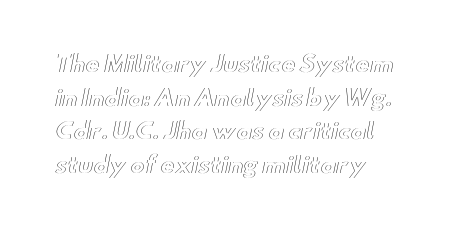
Q: Is the text italic (slanted)? A: Yes.
Q: Is the text underlined? A: No.
Q: Is the spacing between letters normal or unusually wide? A: Normal.
Q: Is the spacing between lines tight, normal or loose? A: Normal.
